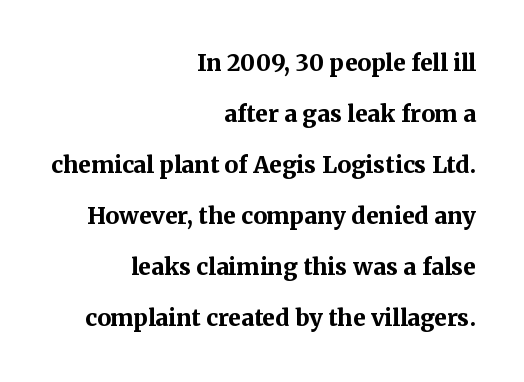
Q: Is the text bold? A: Yes.
Q: Is the text italic (slanted)? A: No, it is upright.
Q: Is the text underlined? A: No.
Q: How is the paragraph aligned? A: Right-aligned.
Q: Is the spacing between letters normal or unusually wide? A: Normal.
Q: Is the spacing between lines tight, normal or loose? A: Loose.
